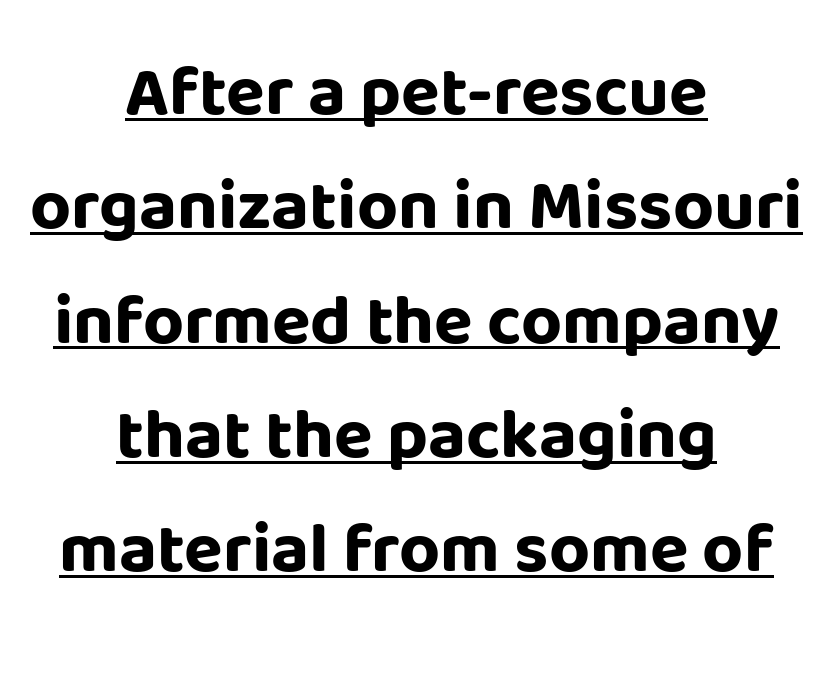
The image shows 71 px bold sans-serif type, upright; set centered, normal line spacing (1.61x), normal letter spacing, underlined; low stroke contrast and a large x-height.
